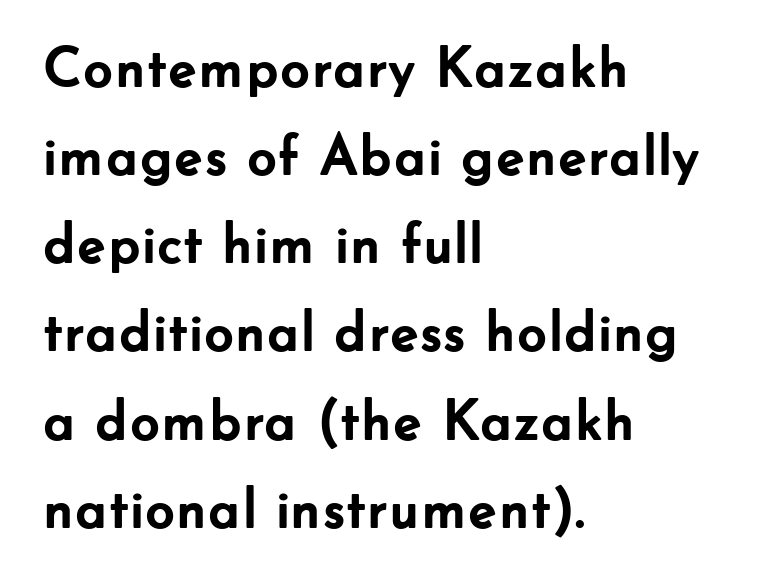
The vertical gap from one line to the next is medium. Is this a fixed-width face? No — the glyphs have proportional, varying widths. No extra tracking has been applied to these lines. Lines of text with bare space underneath. The rendering uses a bold face; every stroke is thick and dark.
